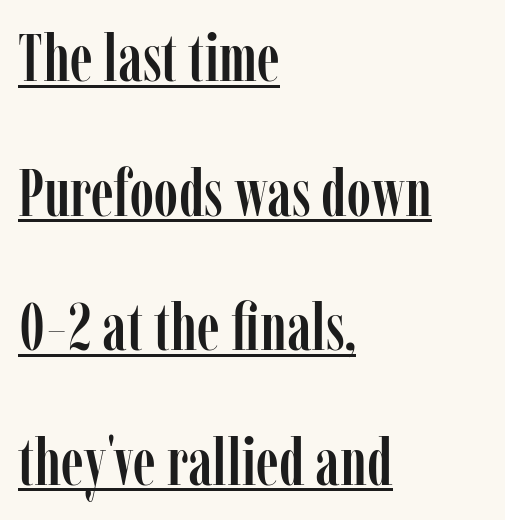
The image shows 66 px condensed serif type, upright; set left-aligned, loose line spacing (2.04x), normal letter spacing, underlined; low stroke contrast and a medium x-height.
